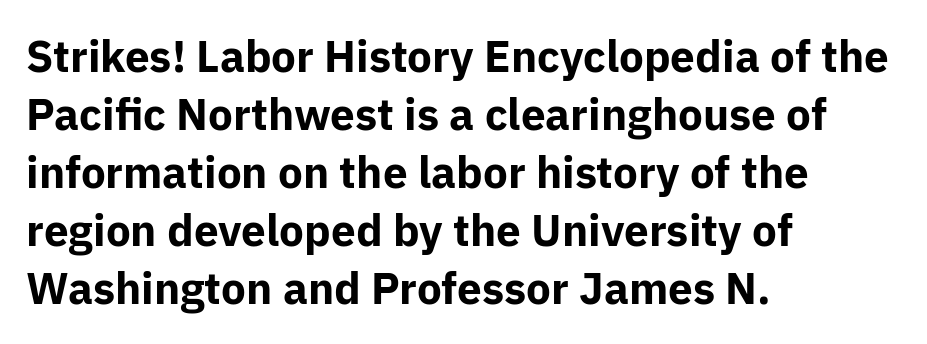
The image shows 44 px bold sans-serif type, upright; set left-aligned, normal line spacing (1.32x), normal letter spacing, not underlined; low stroke contrast and a medium x-height.
